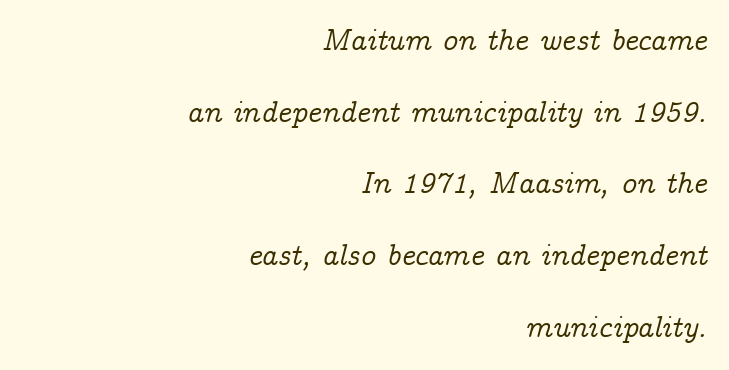
{"serif": "yes", "italic": "yes", "lean": "right", "slant_degrees": 14, "width": "normal", "stroke_contrast": "low", "x_height": "medium", "monospaced": "no", "underline": "no", "align": "right", "line_spacing": "loose", "line_spacing_ratio": 2.39, "letter_spacing": "normal", "letter_spacing_em": 0.0, "glyph_px": 30}
